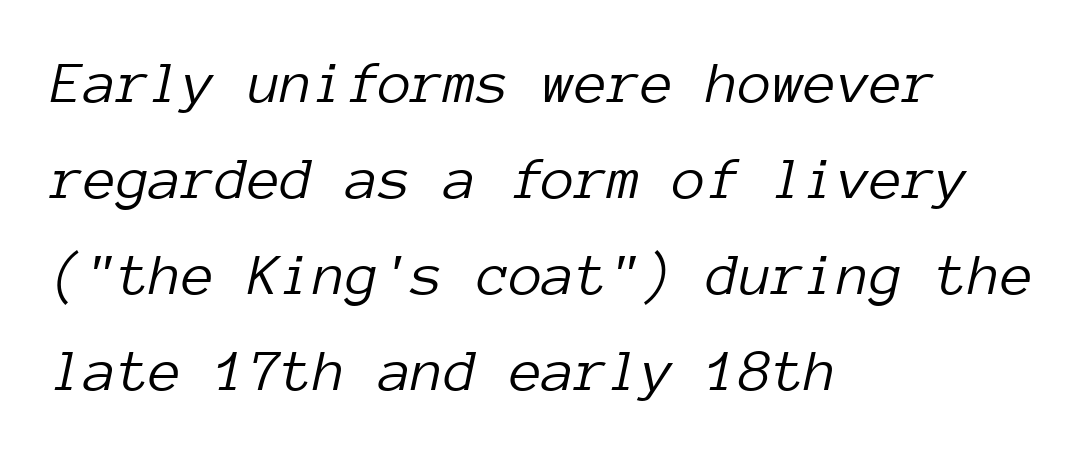
The image shows 60 px light type, italic (leaning right), monospaced; set left-aligned, normal line spacing (1.6x), normal letter spacing, not underlined; low stroke contrast and a medium x-height.
